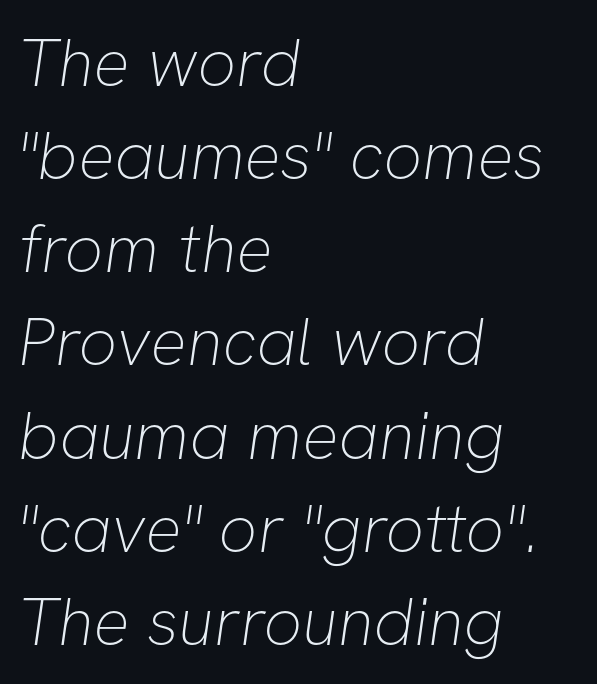
The image shows 68 px thin sans-serif type; set left-aligned, normal line spacing (1.37x), normal letter spacing, not underlined; low stroke contrast and a medium x-height.
